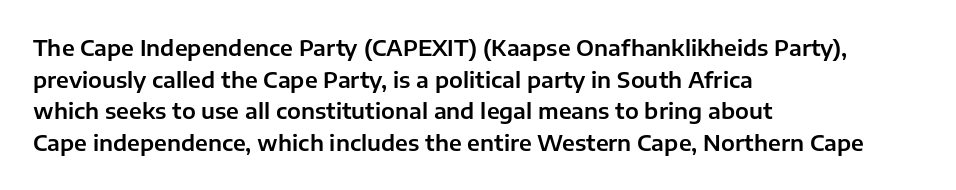
Ordinary non-slanted type is in use. Letter spacing: default. This sample is left-justified, so line endings fall wherever the words run out. Underline: absent. Successive baselines arrive at the customary interval.
